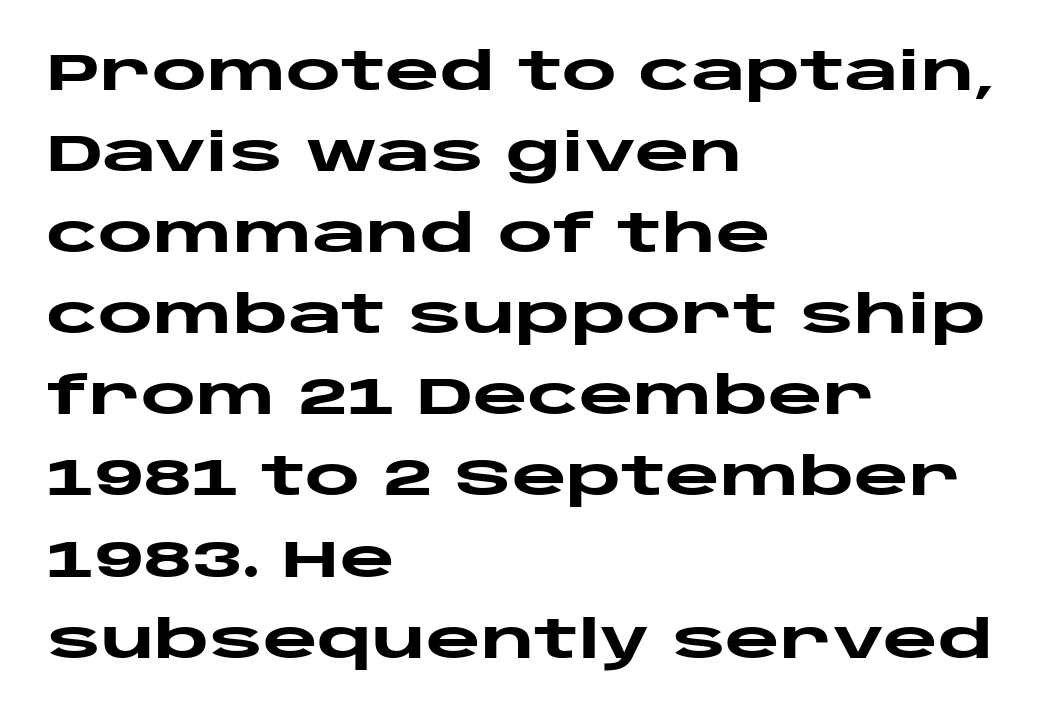
{"serif": "no", "italic": "no", "bold": "yes", "weight": "heavy", "width": "wide", "stroke_contrast": "low", "x_height": "large", "monospaced": "no", "underline": "no", "align": "left", "line_spacing": "normal", "line_spacing_ratio": 1.53, "letter_spacing": "normal", "letter_spacing_em": 0.0, "glyph_px": 53}
